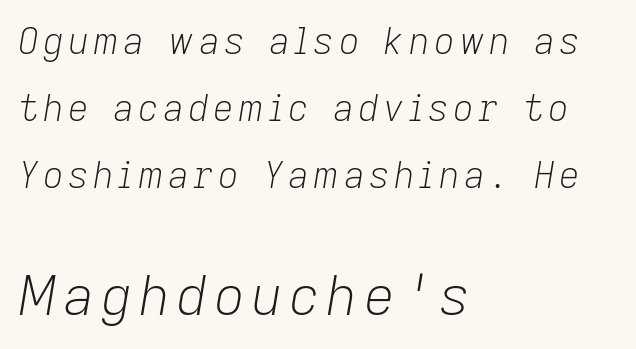
Q: Is the text bold? A: No.
Q: Is the text italic (slanted)? A: Yes, it leans right by about 9 degrees.
Q: Is the text underlined? A: No.
Q: How is the paragraph aligned? A: Left-aligned.
Q: Which block of text is set in a larger size, the first (top) or the second (bottom)? A: The second (bottom) one.
Q: Width (condensed, normal, or wide)? A: Normal.
Q: Stroke contrast? A: Low.
Q: x-height? A: Medium.
Q: Monospaced? A: No.
